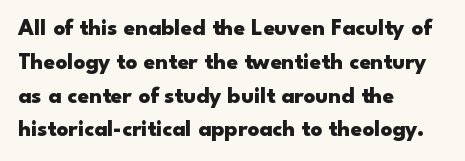
{"italic": "no", "bold": "yes", "underline": "no", "align": "left", "line_spacing": "normal", "line_spacing_ratio": 1.47, "letter_spacing": "normal", "letter_spacing_em": 0.0, "glyph_px": 23}
